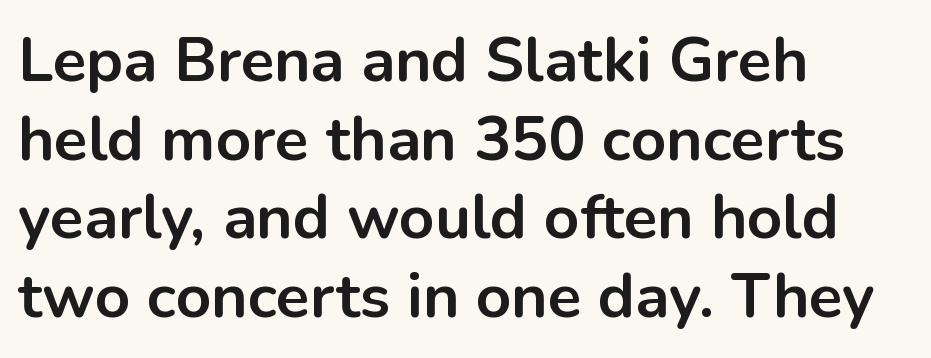
The area under the type is left untouched. Tall strokes in this sample are plumb rather than angled. Strong, thick strokes mark this as bold type. Note the varied advance widths — an 'i' is clearly narrower than an 'm'.
